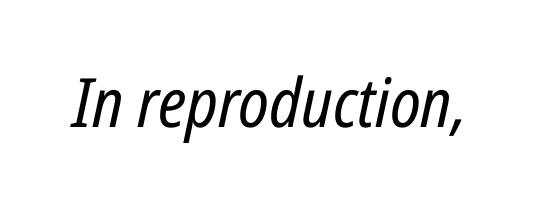
Q: Is the text bold? A: No.
Q: Is the text italic (slanted)? A: Yes, it leans right by about 12 degrees.
Q: Is the text underlined? A: No.
Q: Is the spacing between letters normal or unusually wide? A: Normal.
Q: Width (condensed, normal, or wide)? A: Condensed.
Q: Stroke contrast? A: Low.
Q: x-height? A: Medium.
Q: Monospaced? A: No.
